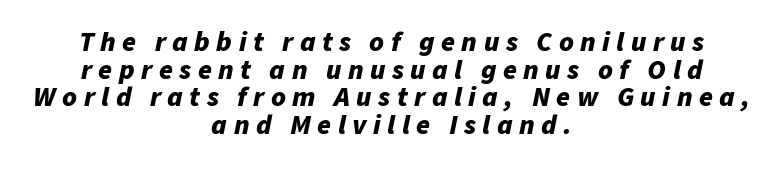
The image shows 28 px bold type, italic (leaning right); set centered, tight line spacing (0.99x), unusually wide letter spacing (+0.23 em), not underlined; low stroke contrast and a medium x-height.
